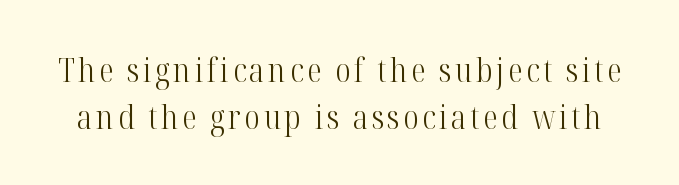
{"serif": "yes", "italic": "no", "bold": "no", "weight": "light", "width": "condensed", "stroke_contrast": "high", "x_height": "medium", "monospaced": "no", "underline": "no", "line_spacing": "normal", "line_spacing_ratio": 1.41, "glyph_px": 33}
